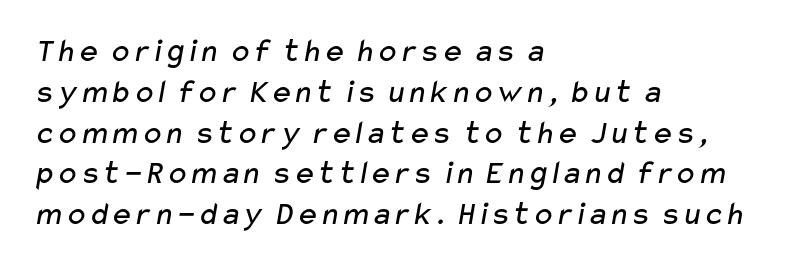
Q: Is the text bold? A: No.
Q: Is the typeface a serif or a sans-serif typeface? A: Sans-serif.
Q: Is the text underlined? A: No.
Q: How is the paragraph aligned? A: Left-aligned.
Q: Is the spacing between letters normal or unusually wide? A: Normal.
Q: Width (condensed, normal, or wide)? A: Wide.
Q: Stroke contrast? A: Low.
Q: x-height? A: Medium.
Q: Monospaced? A: No.
